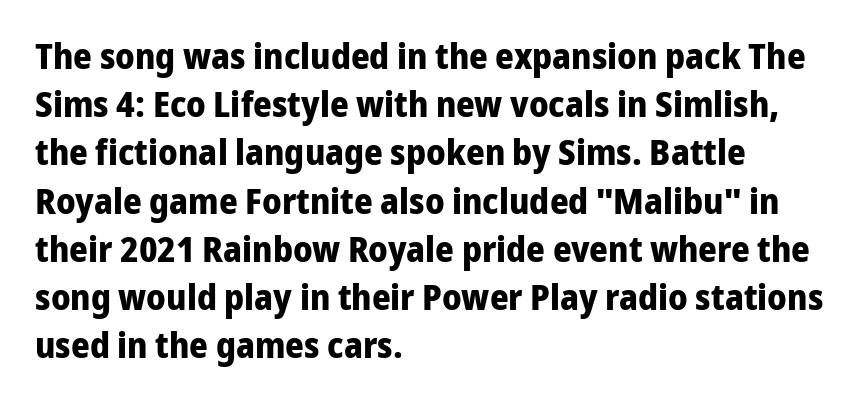
The image shows 36 px bold sans-serif type, upright; set left-aligned, normal line spacing (1.34x), normal letter spacing, not underlined; low stroke contrast and a medium x-height.
